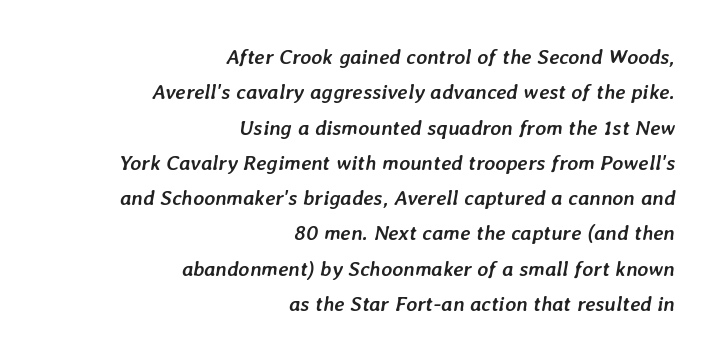
Q: Is the text bold? A: Yes.
Q: Is the text italic (slanted)? A: Yes, it leans right by about 7 degrees.
Q: Is the text underlined? A: No.
Q: How is the paragraph aligned? A: Right-aligned.
Q: Is the spacing between letters normal or unusually wide? A: Normal.
Q: Is the spacing between lines tight, normal or loose? A: Normal.
